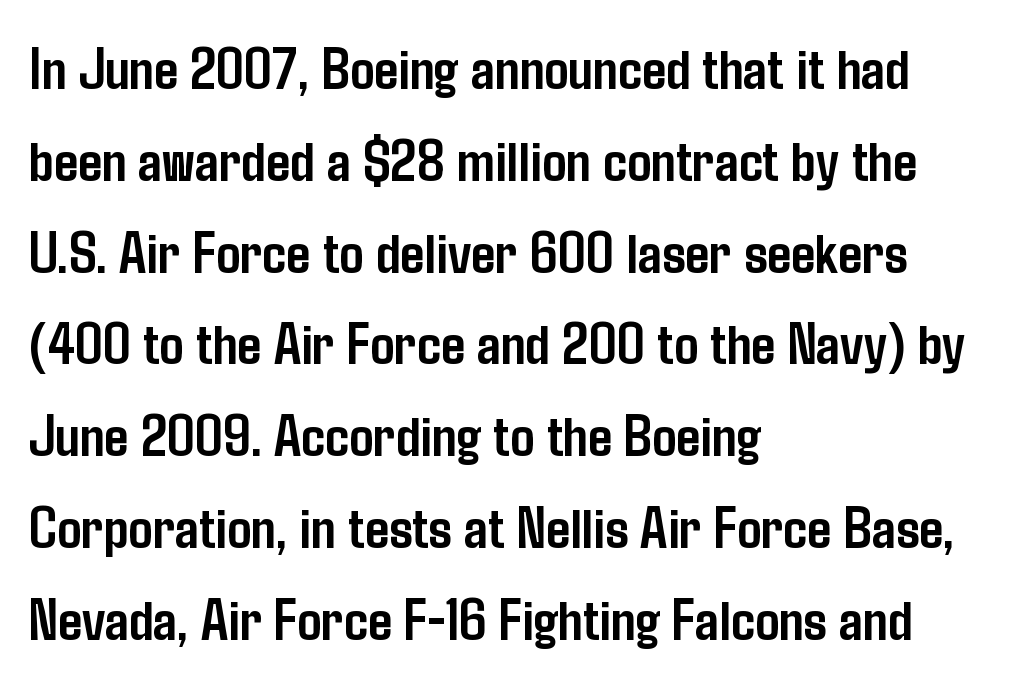
The face used here is a sans, in the tradition of grotesques and geometrics. The lines sit at an ordinary, default distance from one another. This sample is left-justified, so line endings fall wherever the words run out. Between one letter and the next there's only the usual sliver of space.
